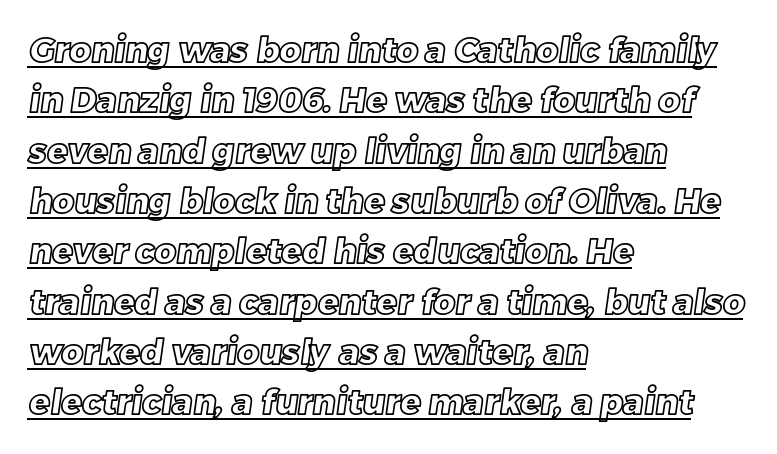
Think of a printed novel: that variable character pitch is what you see here. Left-aligned paragraph, ragged on the right. Tracking value appears to be zero — textbook default spacing. The sample's only ornament is a line tracing under the words. Honestly, the row spacing looks completely unremarkable.
